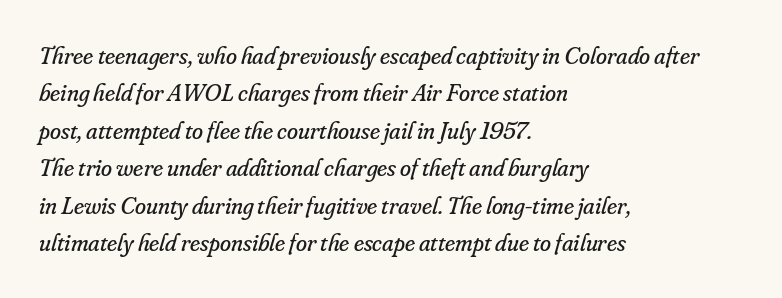
Notice how descenders clear the ascenders below comfortably — that's standard leading. Would a proofreader flag this as italicized? Yes. The ragged edge is on the right, which tells us the setting is flush left. Anything drawn beneath the words? Only blank space. Weight: regular or lighter.
